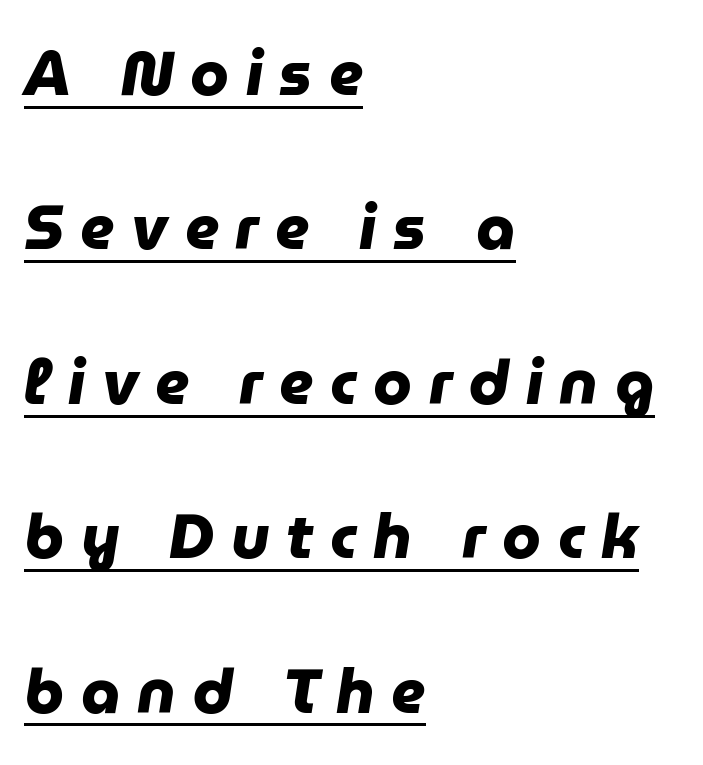
The image shows 62 px heavy sans-serif type; set left-aligned, loose line spacing (2.49x), unusually wide letter spacing (+0.27 em), underlined; low stroke contrast and a medium x-height.
